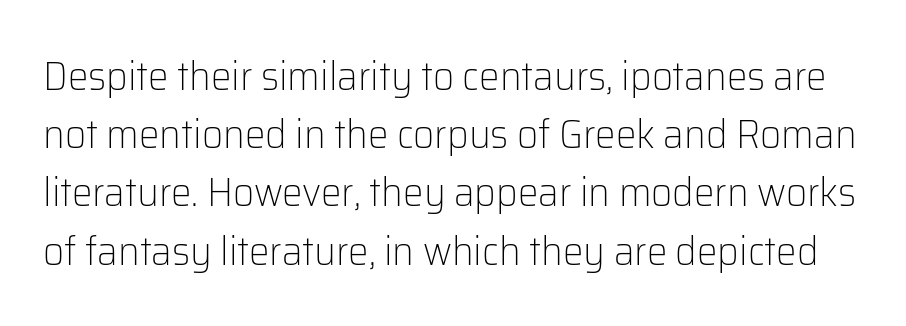
The strokes are not fattened; the text isn't bold. In terms of posture, this sample is upright. Lines of text with bare space underneath. The face used here is proportionally spaced, like ordinary book or web type. Tracking here is standard; glyphs follow each other at the usual distance.
